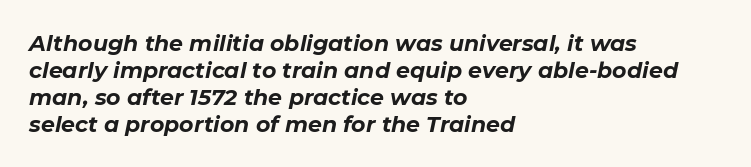
The image shows 22 px bold type, italic (leaning right); set left-aligned, line spacing 1.22x, normal letter spacing, not underlined.
